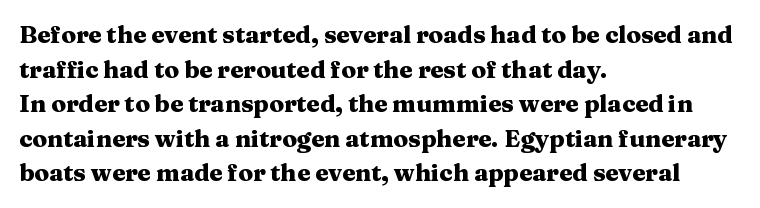
The image shows 24 px bold type, upright; set left-aligned, normal line spacing (1.44x), normal letter spacing, not underlined.
